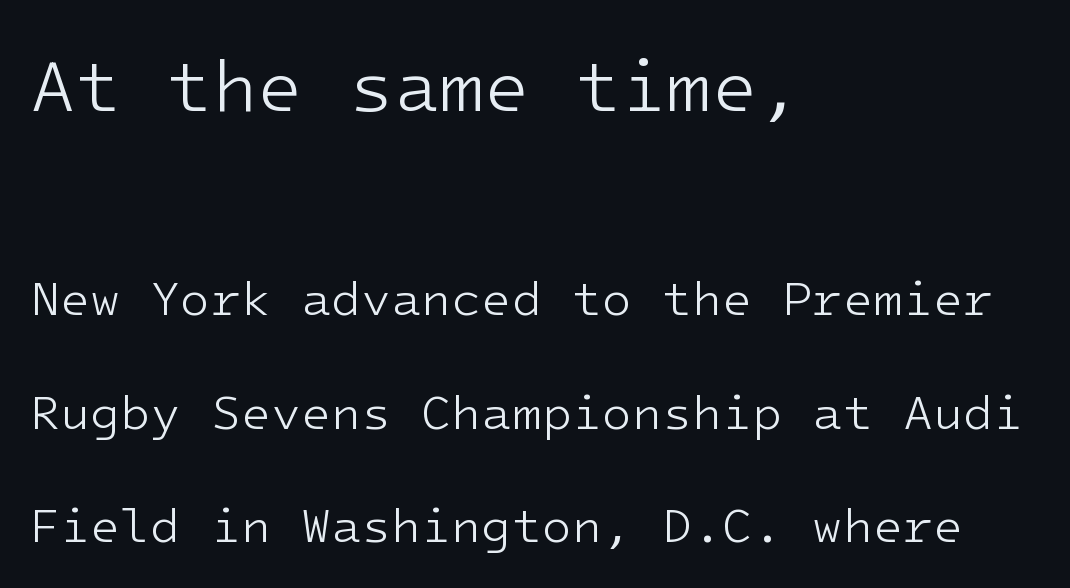
Horizontally, the lines are justified to the leading edge only. The face used here appears at its bigger size in the upper chunk. Nothing unusual about the tracking: characters are spaced as the font intends. These lines are rendered in a fixed-pitch font.
